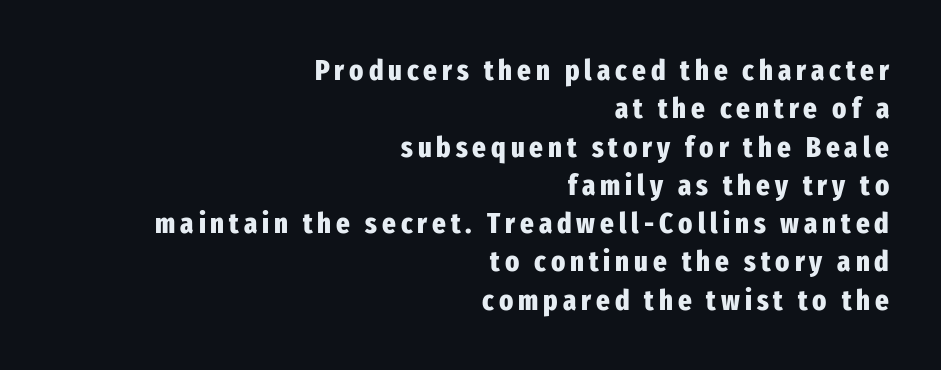
The image shows 29 px heavy, condensed sans-serif type, upright; set right-aligned, normal line spacing (1.32x), not underlined; low stroke contrast and a medium x-height.
